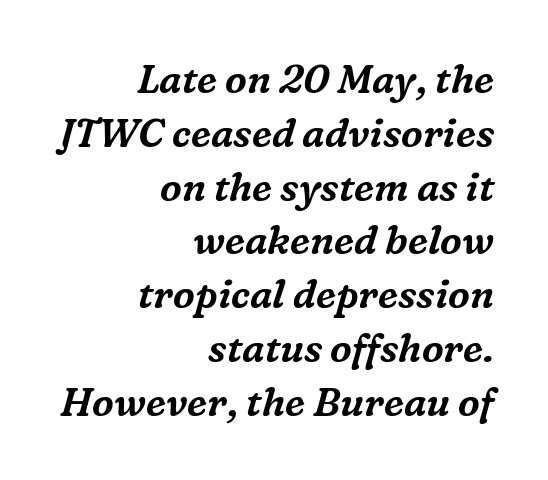
Q: Is the text italic (slanted)? A: Yes, it leans right by about 16 degrees.
Q: Is the typeface a serif or a sans-serif typeface? A: Serif.
Q: Is the text underlined? A: No.
Q: How is the paragraph aligned? A: Right-aligned.
Q: Is the spacing between letters normal or unusually wide? A: Normal.
Q: Is the spacing between lines tight, normal or loose? A: Normal.
Q: Width (condensed, normal, or wide)? A: Normal.
Q: Stroke contrast? A: Medium.
Q: x-height? A: Medium.
Q: Monospaced? A: No.
